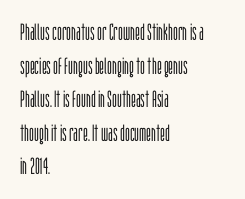
What stands out about the letter spacing? Nothing — it is the standard amount. Type without underlining. You can tell it's not italic because the verticals are truly vertical. Is there much room between lines? A standard amount, neither cramped nor airy.
